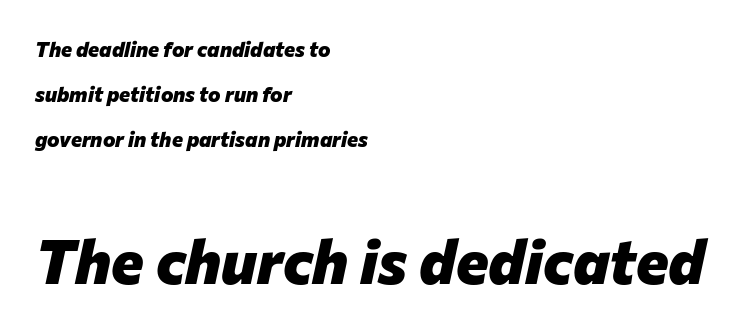
The image shows 62 px heavy type, italic (leaning right); set left-aligned, loose line spacing (2.15x), normal letter spacing, not underlined; the second (bottom) block is 2.95x larger; low stroke contrast and a medium x-height.
